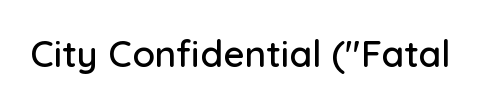
Spacing between characters is what you'd get straight out of the box. Just letters on the line, the space beneath them empty. This rendering employs a face without finishing strokes, i.e., a sans-serif. Each letter keeps its own natural width here, so spacing adapts to shape. Quick note: not italic, upright.
